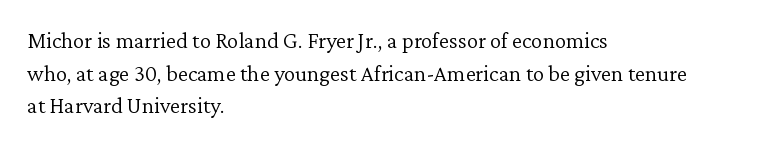
Q: Is the text bold? A: No.
Q: Is the text italic (slanted)? A: No, it is upright.
Q: Is the text underlined? A: No.
Q: How is the paragraph aligned? A: Left-aligned.
Q: Is the spacing between letters normal or unusually wide? A: Normal.
Q: Is the spacing between lines tight, normal or loose? A: Normal.
